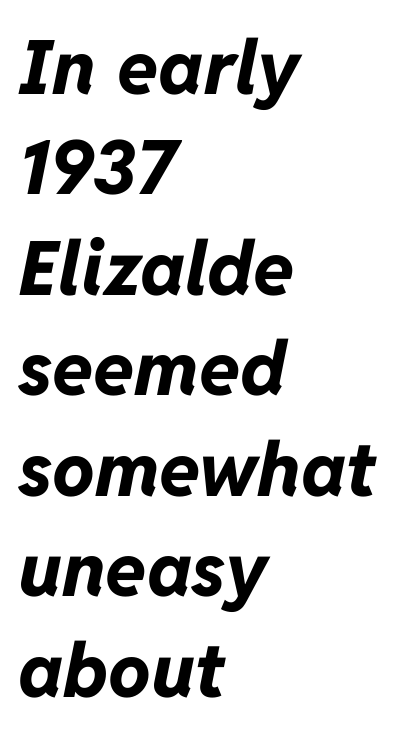
{"italic": "yes", "lean": "right", "slant_degrees": 11, "bold": "yes", "weight": "bold", "width": "normal", "stroke_contrast": "low", "x_height": "medium", "monospaced": "no", "underline": "no", "align": "left", "line_spacing": "normal", "line_spacing_ratio": 1.34, "letter_spacing": "normal", "letter_spacing_em": 0.0, "glyph_px": 75}
